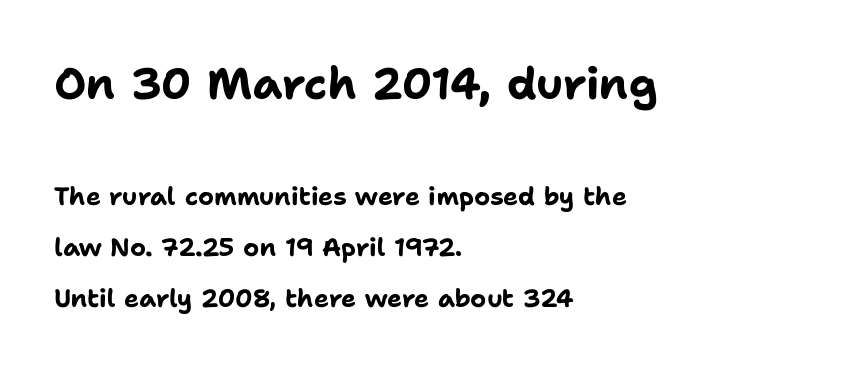
A student would call this left alignment; a typographer would say flush left, rag right. Think of a printed novel: that variable character pitch is what you see here. What stands out about the letter spacing? Nothing — it is the standard amount. The typesetting leans heavy: a genuine bold. Each row of text sits above clean, open space. Is this a sans? Yes — the strokes have no serifs.
